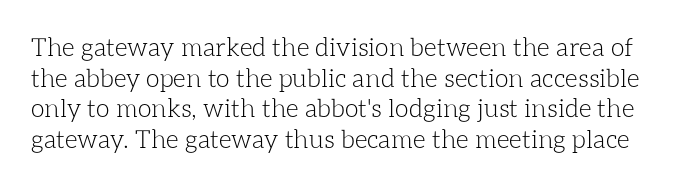
The image shows 25 px text type, upright; set line spacing 1.23x, normal letter spacing, not underlined.
